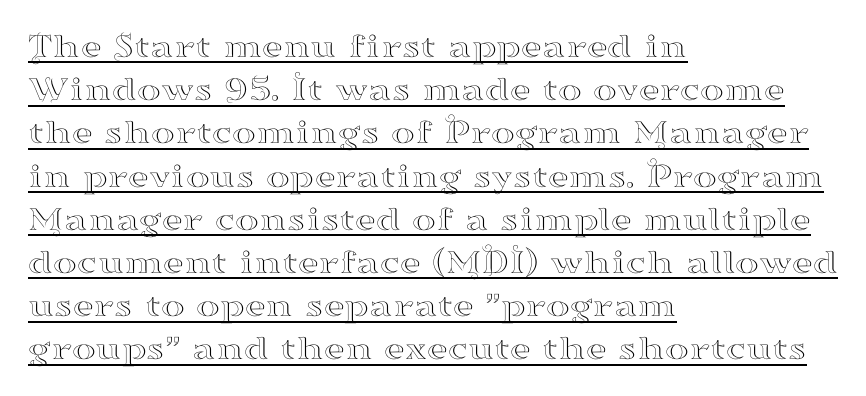
{"serif": "yes", "italic": "no", "width": "wide", "stroke_contrast": "high", "x_height": "small", "monospaced": "no", "underline": "yes", "align": "left", "line_spacing_ratio": 1.2, "letter_spacing": "normal", "letter_spacing_em": 0.0, "glyph_px": 36}
